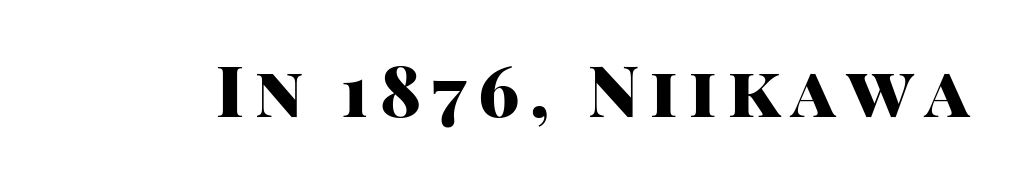
{"serif": "no", "italic": "no", "bold": "yes", "weight": "heavy", "width": "normal", "stroke_contrast": "high", "x_height": "large", "monospaced": "no", "underline": "no", "glyph_px": 70}
